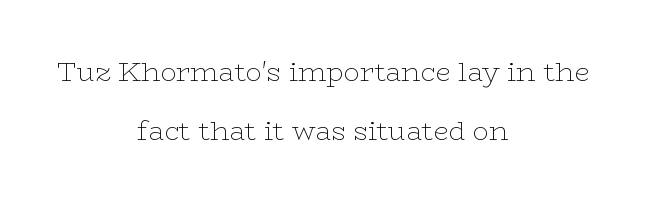
Summary of vertical rhythm: relaxed, with wide interline spacing. Only glyphs here, with clear space below each row. Is there any slant? The stems are plumb. Reading down the block, each line starts at a different indent, mirrored at its end. Stems and bowls with no extra thickness — not bold. Glyph-to-glyph distance matches everyday printed text.
